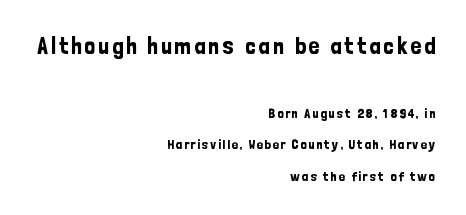
The image shows 24 px text type, upright; set right-aligned, loose line spacing (2.24x), not underlined; the first (top) block is 1.71x larger.
